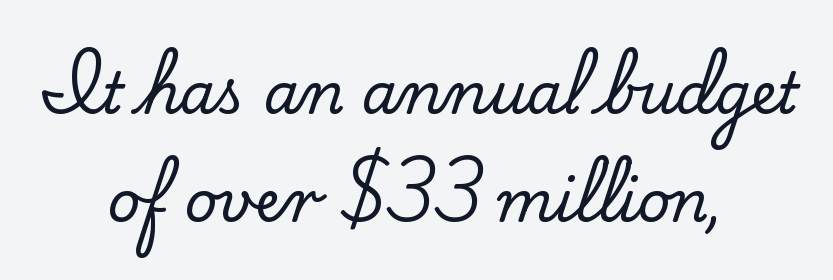
{"serif": "yes", "width": "normal", "stroke_contrast": "low", "x_height": "small", "monospaced": "no", "underline": "no", "align": "center", "line_spacing_ratio": 1.89, "letter_spacing": "normal", "letter_spacing_em": 0.0, "glyph_px": 57}
